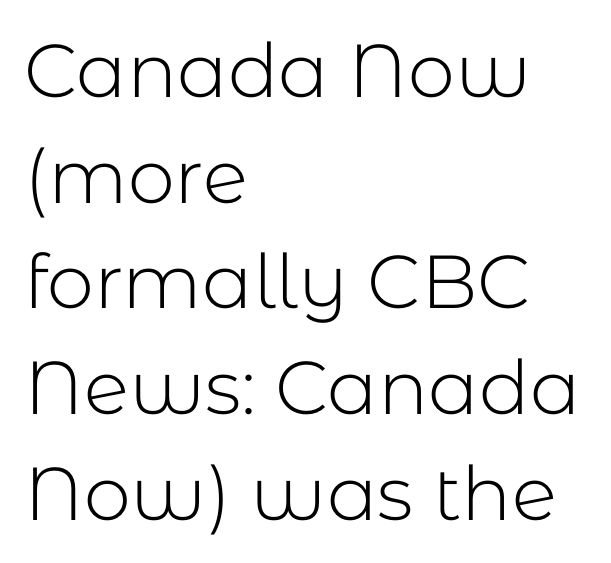
A student would call this left alignment; a typographer would say flush left, rag right. If you drew a line through each stem, it would be perfectly vertical. Rows of type keep a routine distance in the vertical direction. Caption: face not bold, strokes unweighted. The specimen omits any rule beneath the text block's lines. Here the designer chose a conventional face with non-uniform glyph widths.
